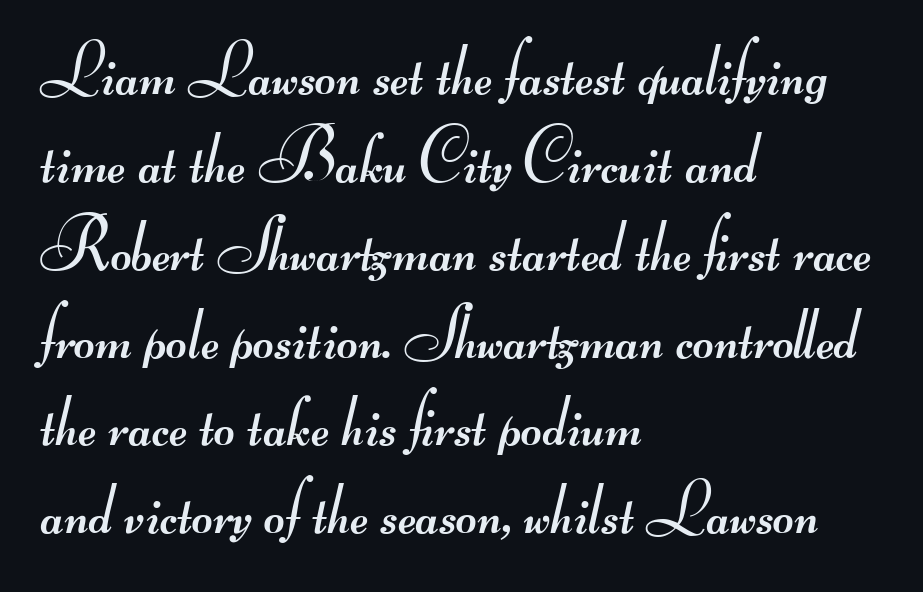
The typeface chosen for these lines omits serifs. Check the space under the baseline: it is left empty. The face used here is proportionally spaced, like ordinary book or web type. The typeface has the unassuming heft of standard copy or less. The setting favours the left margin, as ordinary paragraphs usually do. Words appear dense and cohesive because spacing is normal.
